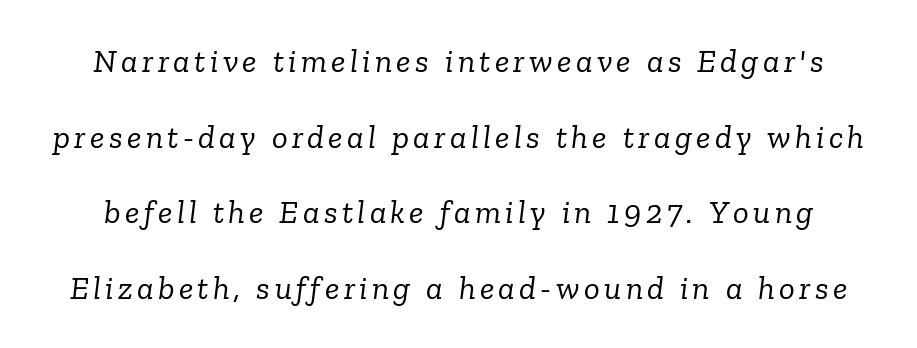
Q: Is the text bold? A: No.
Q: Is the text italic (slanted)? A: Yes, it leans right by about 6 degrees.
Q: Is the typeface a serif or a sans-serif typeface? A: Serif.
Q: Is the text underlined? A: No.
Q: Is the spacing between lines tight, normal or loose? A: Loose.
Q: Width (condensed, normal, or wide)? A: Normal.
Q: Stroke contrast? A: Low.
Q: x-height? A: Medium.
Q: Monospaced? A: No.
